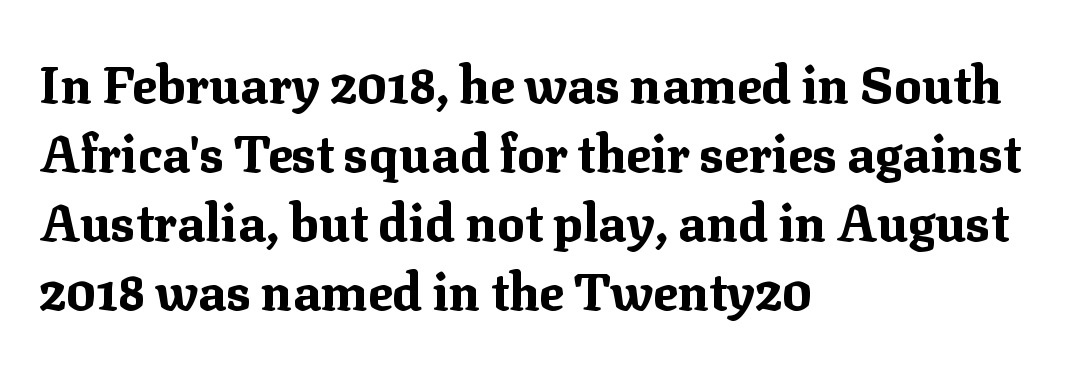
Q: Is the text bold? A: Yes.
Q: Is the text italic (slanted)? A: No, it is upright.
Q: Is the typeface a serif or a sans-serif typeface? A: Serif.
Q: Is the text underlined? A: No.
Q: How is the paragraph aligned? A: Left-aligned.
Q: Is the spacing between letters normal or unusually wide? A: Normal.
Q: Is the spacing between lines tight, normal or loose? A: Normal.
Q: Width (condensed, normal, or wide)? A: Normal.
Q: Stroke contrast? A: Medium.
Q: x-height? A: Medium.
Q: Monospaced? A: No.
